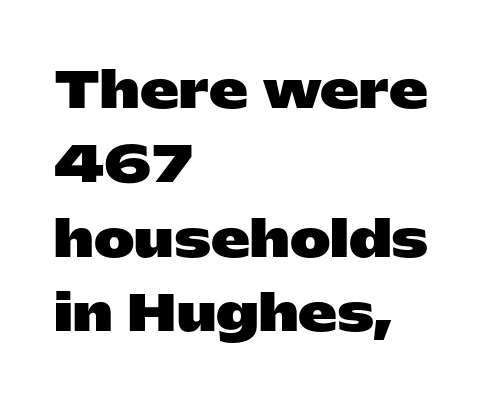
Q: Is the text bold? A: Yes.
Q: Is the text italic (slanted)? A: No, it is upright.
Q: Is the typeface a serif or a sans-serif typeface? A: Sans-serif.
Q: Is the text underlined? A: No.
Q: How is the paragraph aligned? A: Left-aligned.
Q: Is the spacing between letters normal or unusually wide? A: Normal.
Q: Is the spacing between lines tight, normal or loose? A: Normal.
Q: Width (condensed, normal, or wide)? A: Wide.
Q: Stroke contrast? A: Low.
Q: x-height? A: Medium.
Q: Monospaced? A: No.
